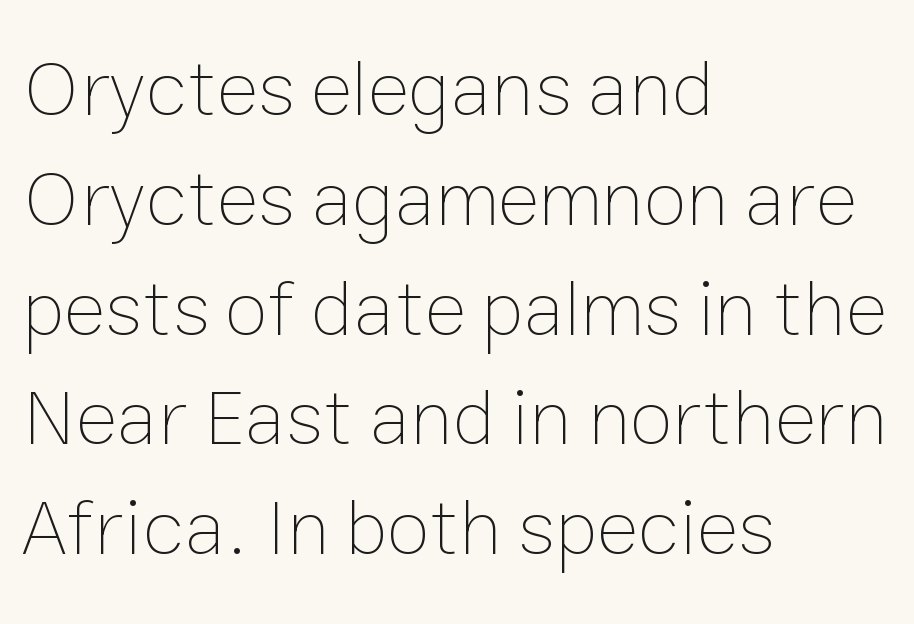
{"italic": "no", "bold": "no", "weight": "thin", "width": "normal", "stroke_contrast": "low", "x_height": "medium", "monospaced": "no", "underline": "no", "align": "left", "line_spacing": "normal", "line_spacing_ratio": 1.39, "letter_spacing": "normal", "letter_spacing_em": 0.0, "glyph_px": 79}
